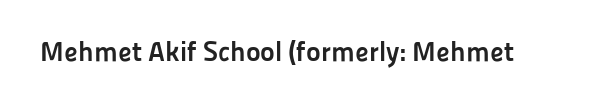
Q: Is the text bold? A: Yes.
Q: Is the text italic (slanted)? A: No, it is upright.
Q: Is the typeface a serif or a sans-serif typeface? A: Sans-serif.
Q: Is the text underlined? A: No.
Q: Is the spacing between letters normal or unusually wide? A: Normal.
Q: Width (condensed, normal, or wide)? A: Normal.
Q: Stroke contrast? A: Low.
Q: x-height? A: Medium.
Q: Monospaced? A: No.
